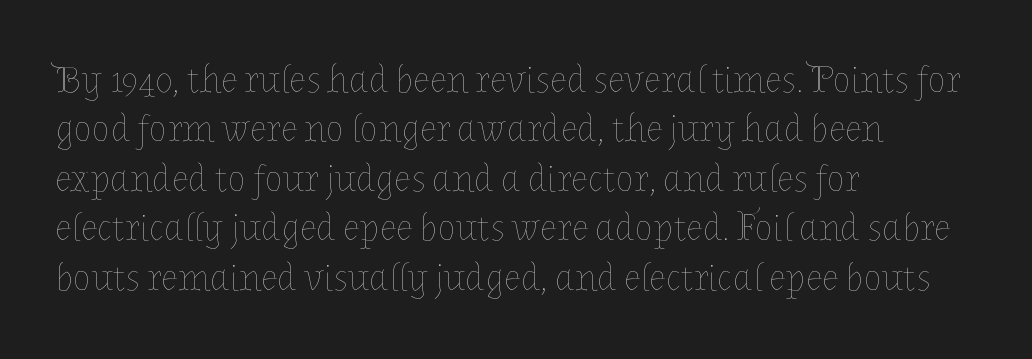
{"italic": "no", "bold": "no", "weight": "thin", "width": "normal", "stroke_contrast": "low", "x_height": "medium", "monospaced": "no", "underline": "no", "align": "left", "line_spacing": "normal", "line_spacing_ratio": 1.3, "letter_spacing": "normal", "letter_spacing_em": 0.0, "glyph_px": 38}
